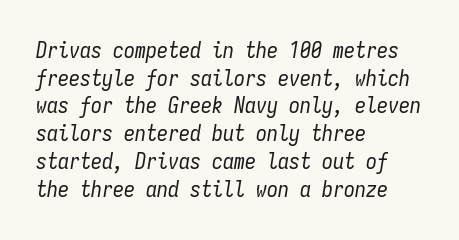
The image shows 22 px text type, italic (leaning right); set left-aligned, normal line spacing (1.26x), normal letter spacing, not underlined.
